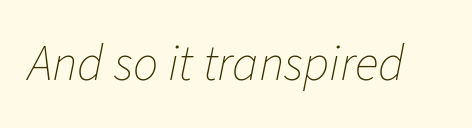
The image shows 50 px thin type, italic (leaning right); set normal letter spacing, not underlined; low stroke contrast and a medium x-height.
